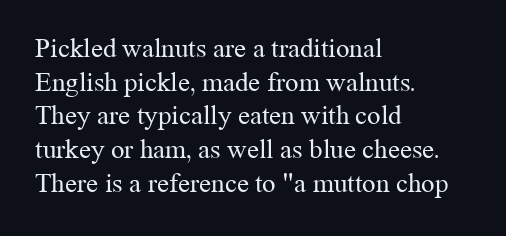
Q: Is the text bold? A: No.
Q: Is the text italic (slanted)? A: No, it is upright.
Q: Is the text underlined? A: No.
Q: How is the paragraph aligned? A: Left-aligned.
Q: Is the spacing between letters normal or unusually wide? A: Normal.
Q: Is the spacing between lines tight, normal or loose? A: Normal.
